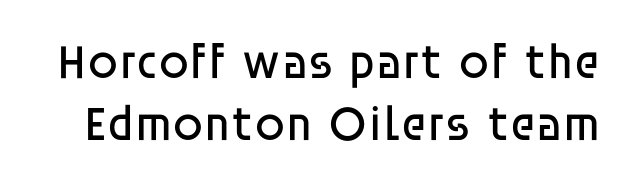
The image shows 49 px regular-weight sans-serif type, upright; set normal line spacing (1.26x), normal letter spacing, not underlined; low stroke contrast and a large x-height.
